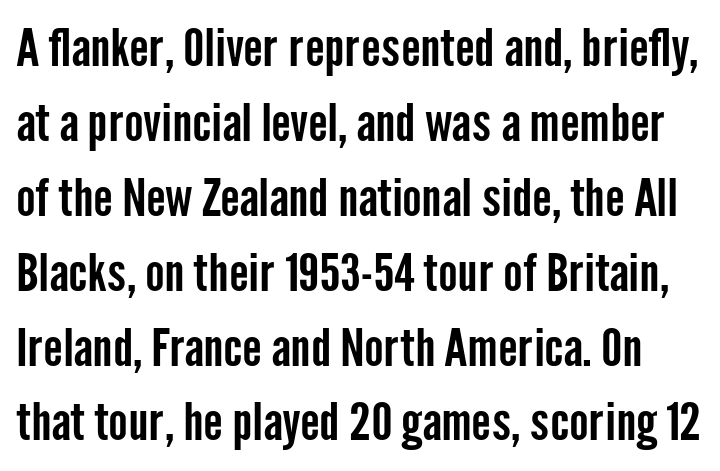
The image shows 52 px condensed sans-serif type, upright; set normal line spacing (1.44x), normal letter spacing, not underlined; low stroke contrast and a medium x-height.
